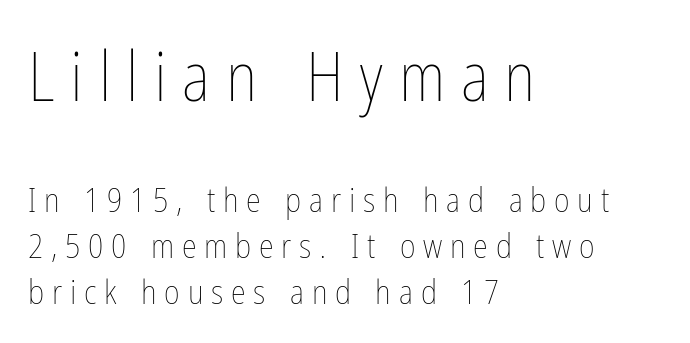
The image shows 68 px thin, condensed type, upright; set left-aligned, normal line spacing (1.36x), unusually wide letter spacing (+0.23 em), not underlined; the first (top) block is 2.0x larger; low stroke contrast and a medium x-height.
